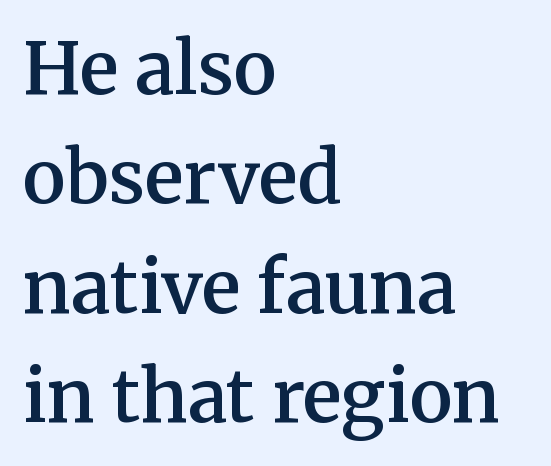
The image shows 72 px semibold serif type, upright; set left-aligned, normal line spacing (1.52x), normal letter spacing, not underlined; medium stroke contrast and a medium x-height.
